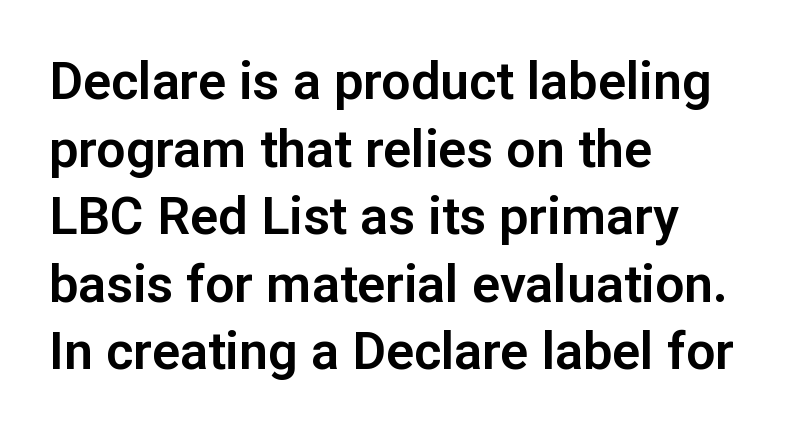
Q: Is the text italic (slanted)? A: No, it is upright.
Q: Is the typeface a serif or a sans-serif typeface? A: Sans-serif.
Q: Is the text underlined? A: No.
Q: How is the paragraph aligned? A: Left-aligned.
Q: Is the spacing between letters normal or unusually wide? A: Normal.
Q: Is the spacing between lines tight, normal or loose? A: Normal.
Q: Width (condensed, normal, or wide)? A: Normal.
Q: Stroke contrast? A: Low.
Q: x-height? A: Medium.
Q: Monospaced? A: No.
